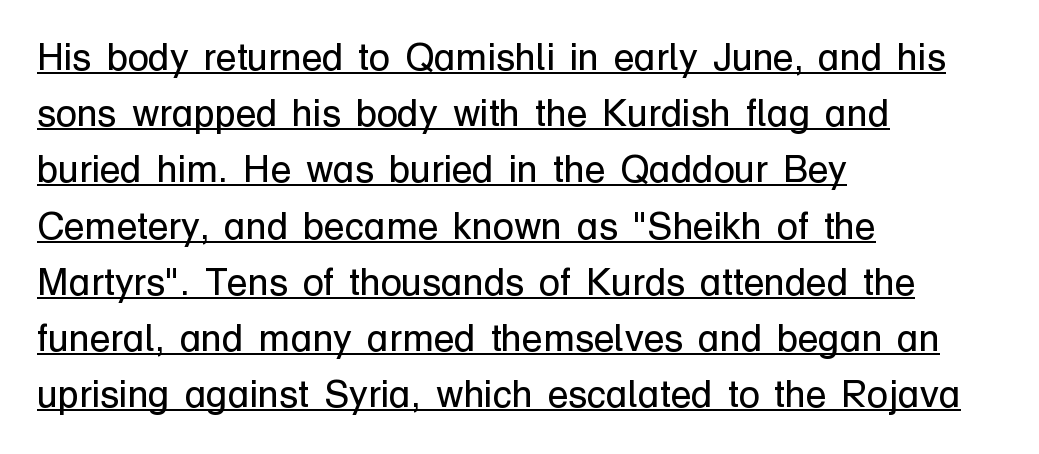
Q: Is the text bold? A: No.
Q: Is the text italic (slanted)? A: No, it is upright.
Q: Is the typeface a serif or a sans-serif typeface? A: Sans-serif.
Q: Is the text underlined? A: Yes.
Q: How is the paragraph aligned? A: Left-aligned.
Q: Is the spacing between letters normal or unusually wide? A: Normal.
Q: Is the spacing between lines tight, normal or loose? A: Normal.
Q: Width (condensed, normal, or wide)? A: Normal.
Q: Stroke contrast? A: Low.
Q: x-height? A: Medium.
Q: Monospaced? A: No.
